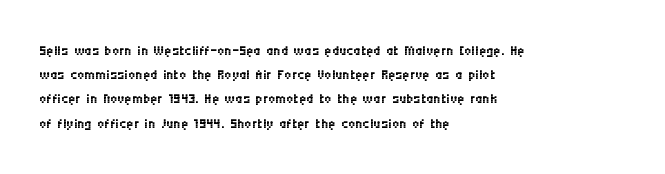
Q: Is the text bold? A: No.
Q: Is the text italic (slanted)? A: No, it is upright.
Q: Is the text underlined? A: No.
Q: How is the paragraph aligned? A: Left-aligned.
Q: Is the spacing between letters normal or unusually wide? A: Normal.
